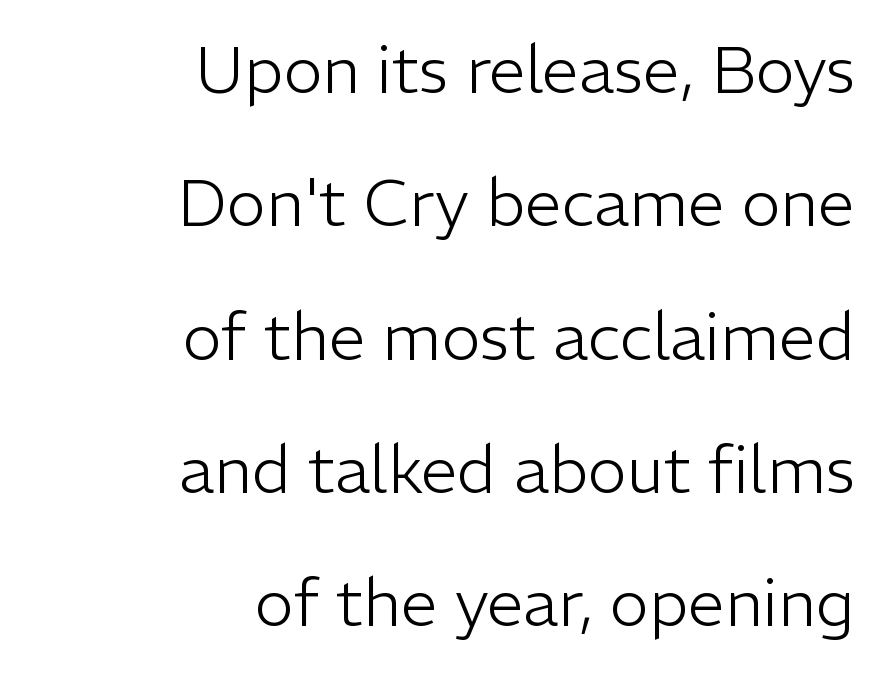
Q: Is the text bold? A: No.
Q: Is the text italic (slanted)? A: No, it is upright.
Q: Is the typeface a serif or a sans-serif typeface? A: Sans-serif.
Q: Is the text underlined? A: No.
Q: How is the paragraph aligned? A: Right-aligned.
Q: Is the spacing between letters normal or unusually wide? A: Normal.
Q: Is the spacing between lines tight, normal or loose? A: Loose.
Q: Width (condensed, normal, or wide)? A: Normal.
Q: Stroke contrast? A: Low.
Q: x-height? A: Medium.
Q: Monospaced? A: No.
